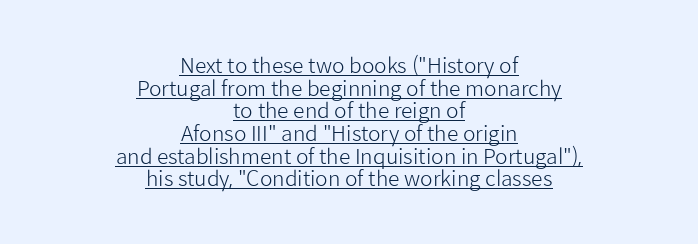
Glance below the letters and you will spot a drawn line. Short and long lines alike share a common midpoint. Between one letter and the next there's only the usual sliver of space. Every stem runs plumb, perpendicular to the baseline. Honestly, the rows look squashed on top of each other. A quiet, ordinary-to-light weight characterises the typeface.
